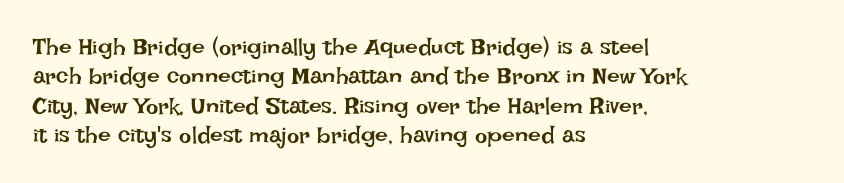
{"italic": "no", "bold": "no", "underline": "no", "align": "left", "line_spacing": "normal", "line_spacing_ratio": 1.28, "letter_spacing": "normal", "letter_spacing_em": 0.0, "glyph_px": 23}
